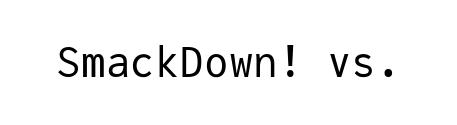
Q: Is the text bold? A: No.
Q: Is the text italic (slanted)? A: No, it is upright.
Q: Is the typeface a serif or a sans-serif typeface? A: Sans-serif.
Q: Is the text underlined? A: No.
Q: Is the spacing between letters normal or unusually wide? A: Normal.
Q: Width (condensed, normal, or wide)? A: Normal.
Q: Stroke contrast? A: Low.
Q: x-height? A: Medium.
Q: Monospaced? A: Yes.
